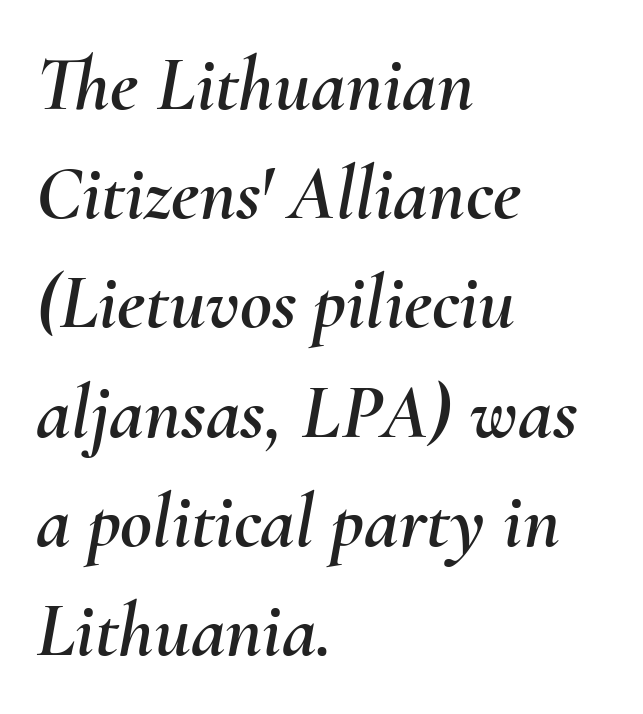
{"italic": "yes", "lean": "right", "slant_degrees": 10, "width": "normal", "stroke_contrast": "medium", "x_height": "small", "monospaced": "no", "underline": "no", "align": "left", "line_spacing": "normal", "line_spacing_ratio": 1.4, "letter_spacing": "normal", "letter_spacing_em": 0.0, "glyph_px": 78}
